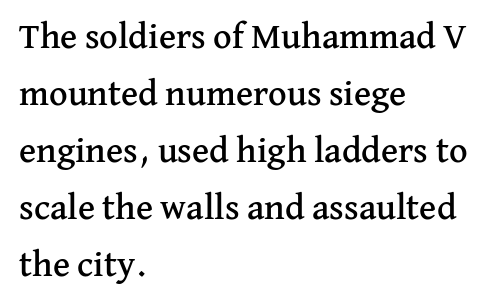
Q: Is the text italic (slanted)? A: No, it is upright.
Q: Is the typeface a serif or a sans-serif typeface? A: Serif.
Q: Is the text underlined? A: No.
Q: How is the paragraph aligned? A: Left-aligned.
Q: Is the spacing between letters normal or unusually wide? A: Normal.
Q: Is the spacing between lines tight, normal or loose? A: Normal.
Q: Width (condensed, normal, or wide)? A: Normal.
Q: Stroke contrast? A: Medium.
Q: x-height? A: Medium.
Q: Monospaced? A: No.
